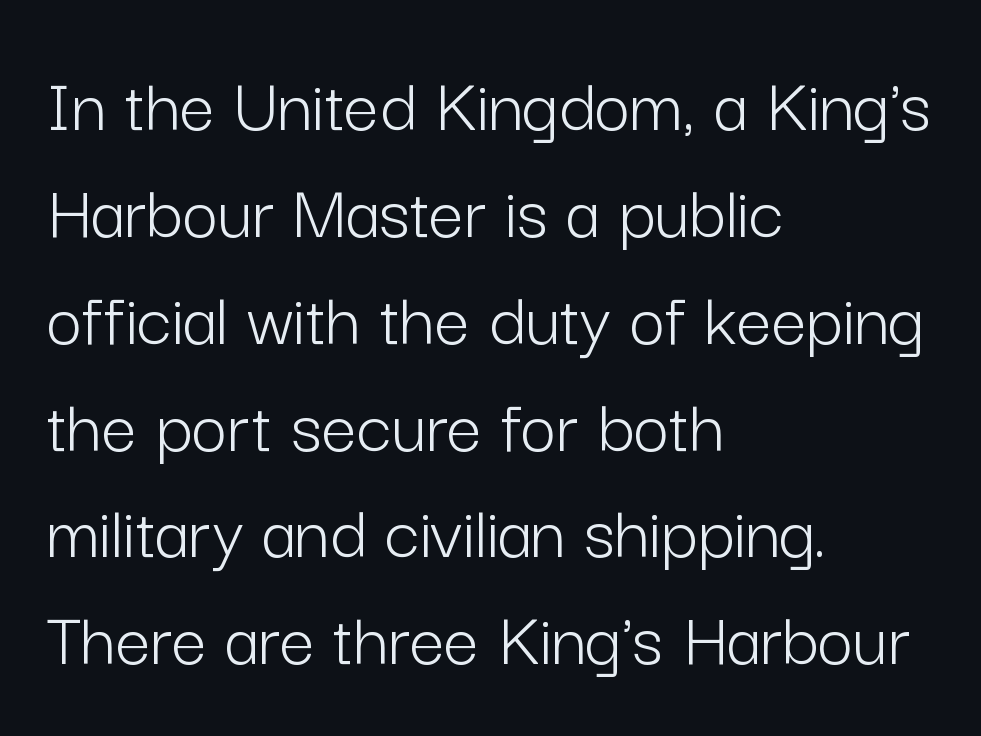
When letters stand straight like this, we call the style roman or upright. Notice how descenders clear the ascenders below comfortably — that's standard leading. Each stroke keeps to a modest, everyday thickness or less. Classification — sans serif. Rule under the text: the space is simply empty. Here the glyphs are tracked normally, forming tight word shapes.
